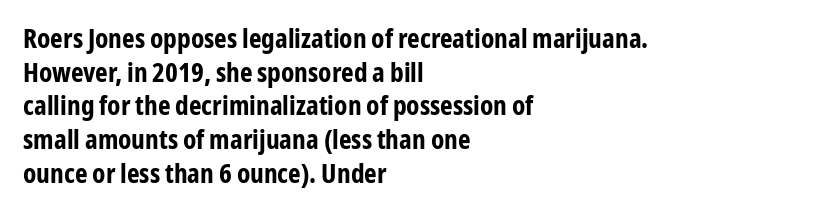
Q: Is the text bold? A: Yes.
Q: Is the text italic (slanted)? A: No, it is upright.
Q: Is the text underlined? A: No.
Q: How is the paragraph aligned? A: Left-aligned.
Q: Is the spacing between letters normal or unusually wide? A: Normal.
Q: Is the spacing between lines tight, normal or loose? A: Normal.
